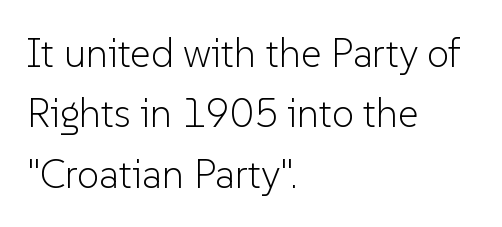
These lines are rendered in a variable-pitch font. A typesetter would label this face a sans. Between one letter and the next there's only the usual sliver of space. No chunkiness to these letters — they're not bold. A normal amount of white space separates one row of letters from the next.
